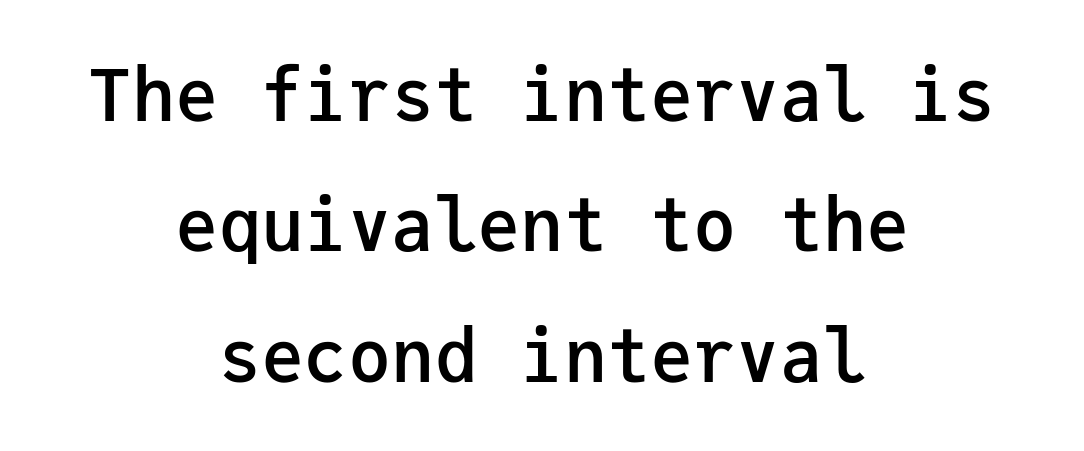
What kind of face is this? One without serifs — a sans. The zone under the glyphs is completely vacant. This sample is center-justified, so both line endings float freely. Think of a typewriter: that constant character pitch is what you see here. Typographic density is moderately raised because the face is semibold. Default kerning and tracking; the words read as compact shapes.
